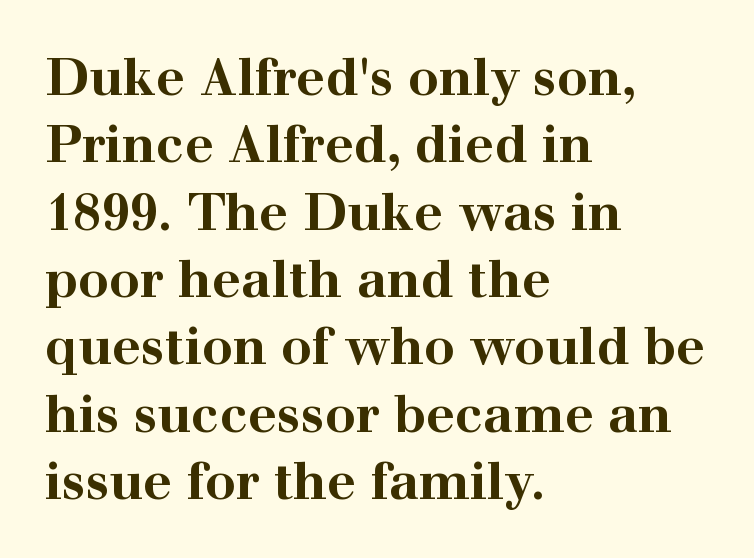
The baseline area is clear. The passage shown stacks its lines at a standard gap. Set as a true bold cut, around the 700 mark. The horizontal fit of the characters is conventional and even.
